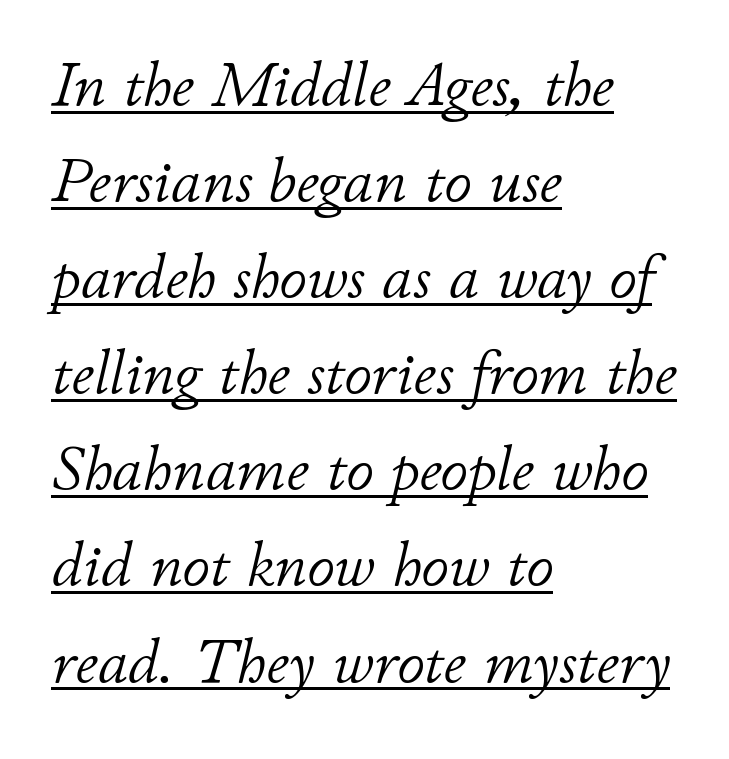
Q: Is the text bold? A: No.
Q: Is the text italic (slanted)? A: Yes, it leans right by about 11 degrees.
Q: Is the text underlined? A: Yes.
Q: How is the paragraph aligned? A: Left-aligned.
Q: Is the spacing between letters normal or unusually wide? A: Normal.
Q: Is the spacing between lines tight, normal or loose? A: Normal.
Q: Width (condensed, normal, or wide)? A: Normal.
Q: Stroke contrast? A: Low.
Q: x-height? A: Small.
Q: Monospaced? A: No.
